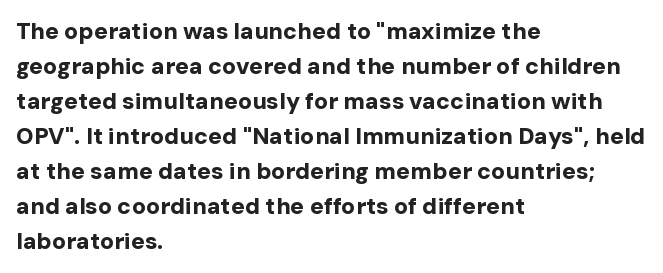
The image shows 23 px bold type, upright; set left-aligned, normal line spacing (1.52x), normal letter spacing, not underlined.
